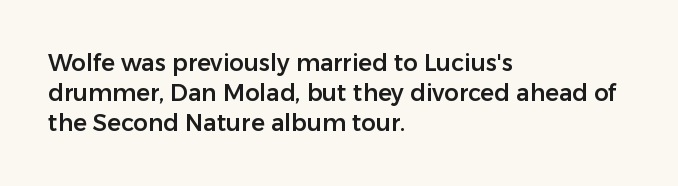
Q: Is the text italic (slanted)? A: No, it is upright.
Q: Is the text underlined? A: No.
Q: How is the paragraph aligned? A: Left-aligned.
Q: Is the spacing between letters normal or unusually wide? A: Normal.
Q: Is the spacing between lines tight, normal or loose? A: Normal.
